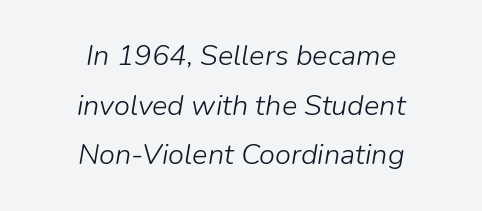
Q: Is the text bold? A: No.
Q: Is the text italic (slanted)? A: Yes, it leans right by about 9 degrees.
Q: Is the text underlined? A: No.
Q: How is the paragraph aligned? A: Centered.
Q: Is the spacing between letters normal or unusually wide? A: Normal.
Q: Width (condensed, normal, or wide)? A: Normal.
Q: Stroke contrast? A: Low.
Q: x-height? A: Medium.
Q: Monospaced? A: No.
